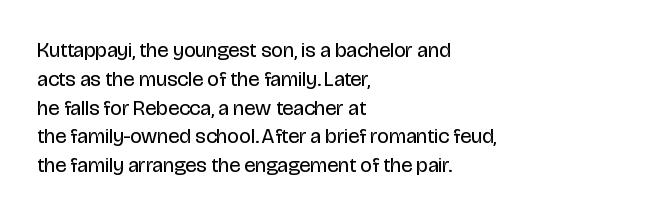
{"italic": "no", "bold": "no", "underline": "no", "align": "left", "line_spacing": "normal", "line_spacing_ratio": 1.37, "letter_spacing": "normal", "letter_spacing_em": 0.0, "glyph_px": 21}
